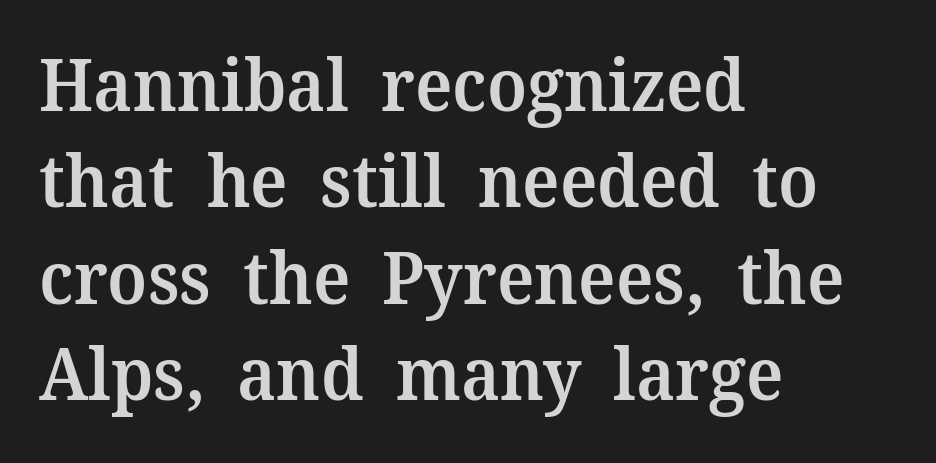
{"serif": "yes", "italic": "no", "bold": "semi", "weight": "semibold", "width": "normal", "stroke_contrast": "medium", "x_height": "medium", "monospaced": "no", "underline": "no", "align": "left", "line_spacing": "normal", "line_spacing_ratio": 1.34, "letter_spacing": "normal", "letter_spacing_em": 0.0, "glyph_px": 72}
